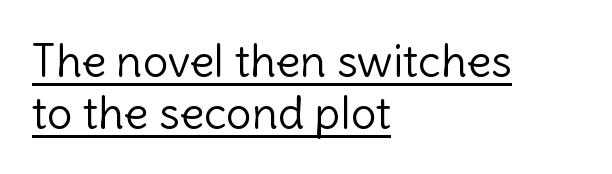
Check the space under the baseline: a stroke is drawn there. No extra ink here — the face is not bold. Visually the block forms a straight wall on the left and a jagged coastline on the right. Students, note that the glyphs here touch the page at normal intervals. The lettering stays uniformly vertical, giving the passage a roman look.
